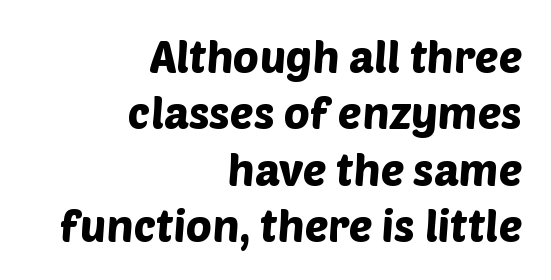
Does the leading feel generous? No, just average. Plain, unruled lines of type. Serif or sans? Sans — the stroke terminals are bare. This sample has the flowing, uneven cadence of proportional lettering. Words appear dense and cohesive because spacing is normal.
